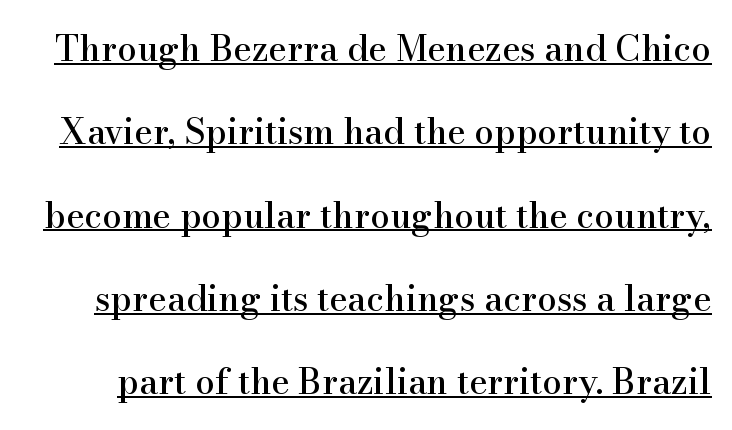
The image shows 35 px serif type, upright; set loose line spacing (2.38x), normal letter spacing, underlined; high stroke contrast and a small x-height.
